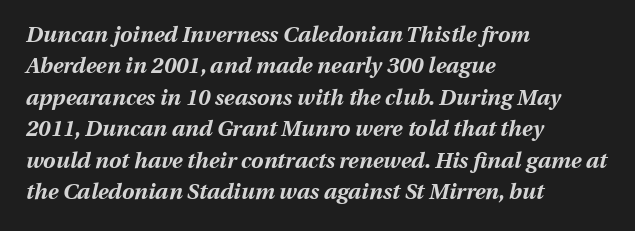
The image shows 22 px bold type, italic (leaning right); set left-aligned, normal line spacing (1.43x), normal letter spacing, not underlined.
